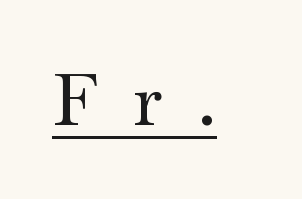
{"serif": "yes", "italic": "no", "width": "wide", "stroke_contrast": "medium", "x_height": "small", "monospaced": "no", "underline": "yes", "letter_spacing": "wide", "letter_spacing_em": 0.49, "glyph_px": 73}
